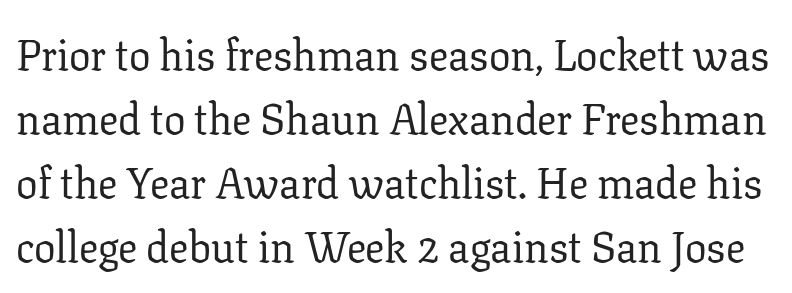
Typographically, this falls in the serif category. The letters advance in unequal steps, a hallmark of proportional type. Heft: none added — not bold. Whoever set this chose a conventional vertical rhythm. Nobody drew a line under any word here.
